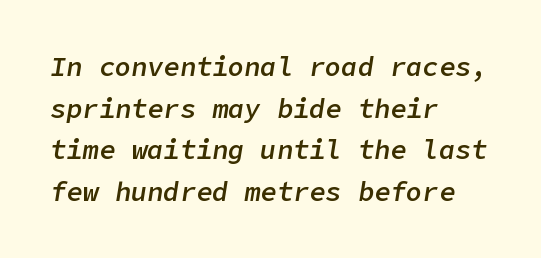
The image shows 27 px text type, italic (leaning right); set left-aligned, normal line spacing (1.54x), normal letter spacing, not underlined.
